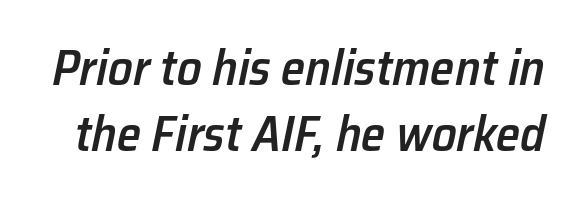
Q: Is the text bold? A: Semi-bold.
Q: Is the text italic (slanted)? A: Yes, it leans right by about 12 degrees.
Q: Is the text underlined? A: No.
Q: Is the spacing between letters normal or unusually wide? A: Normal.
Q: Is the spacing between lines tight, normal or loose? A: Normal.
Q: Width (condensed, normal, or wide)? A: Normal.
Q: Stroke contrast? A: Low.
Q: x-height? A: Medium.
Q: Monospaced? A: No.
